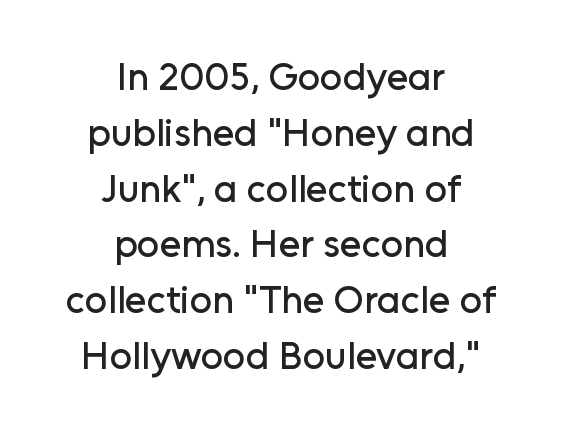
{"serif": "no", "italic": "no", "width": "normal", "stroke_contrast": "low", "x_height": "medium", "monospaced": "no", "underline": "no", "align": "center", "line_spacing": "normal", "line_spacing_ratio": 1.43, "letter_spacing": "normal", "letter_spacing_em": 0.0, "glyph_px": 39}
